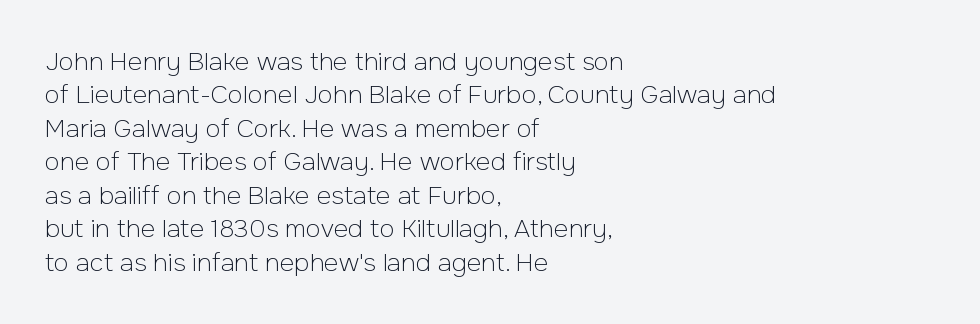
Notice how the stems are strictly vertical — no italics here. Clear beneath every line of the passage. Compared with typical paragraphs, the rows here are spaced about the same. The letters look calm and open, with moderate or lighter stems. Spacing between characters is what you'd get straight out of the box.
